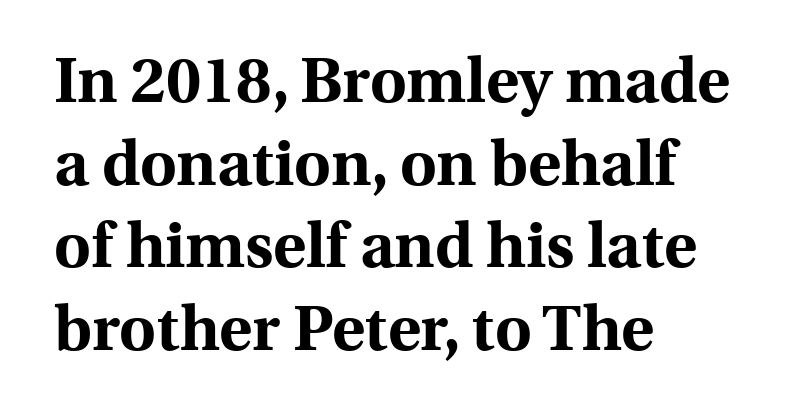
Q: Is the text bold? A: Yes.
Q: Is the text italic (slanted)? A: No, it is upright.
Q: Is the typeface a serif or a sans-serif typeface? A: Serif.
Q: Is the text underlined? A: No.
Q: How is the paragraph aligned? A: Left-aligned.
Q: Is the spacing between letters normal or unusually wide? A: Normal.
Q: Is the spacing between lines tight, normal or loose? A: Normal.
Q: Width (condensed, normal, or wide)? A: Normal.
Q: x-height? A: Medium.
Q: Monospaced? A: No.
